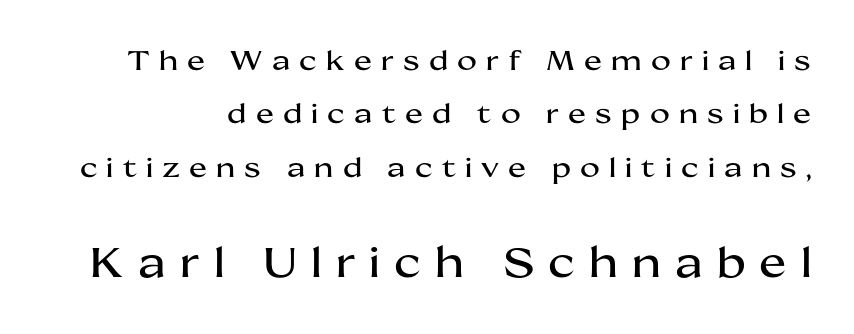
Q: Is the text italic (slanted)? A: No, it is upright.
Q: Is the text underlined? A: No.
Q: Is the spacing between letters normal or unusually wide? A: Unusually wide.
Q: Is the spacing between lines tight, normal or loose? A: Loose.
Q: Which block of text is set in a larger size, the first (top) or the second (bottom)? A: The second (bottom) one.
Q: Width (condensed, normal, or wide)? A: Wide.
Q: Stroke contrast? A: Medium.
Q: x-height? A: Medium.
Q: Monospaced? A: No.
